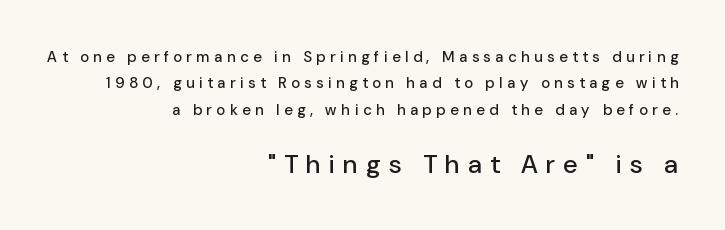
Any mark beneath the type? The region is blank. Short and long lines alike share a common ending point at right. This is the regular roman posture of the typeface. Is the lower block the larger one? Yes — the lower block carries the bigger type.
